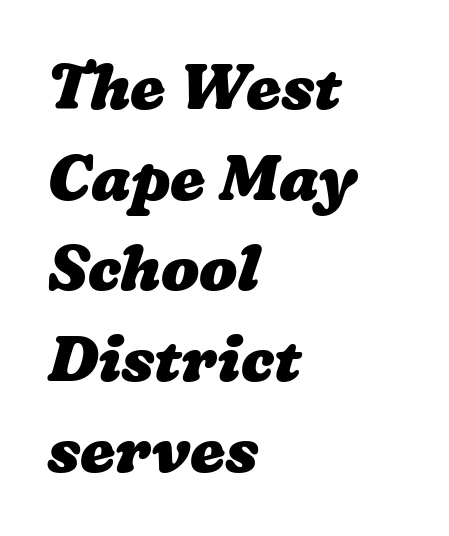
Q: Is the text bold? A: Yes.
Q: Is the text underlined? A: No.
Q: How is the paragraph aligned? A: Left-aligned.
Q: Is the spacing between letters normal or unusually wide? A: Normal.
Q: Is the spacing between lines tight, normal or loose? A: Normal.
Q: Width (condensed, normal, or wide)? A: Wide.
Q: Stroke contrast? A: Low.
Q: x-height? A: Medium.
Q: Monospaced? A: No.
